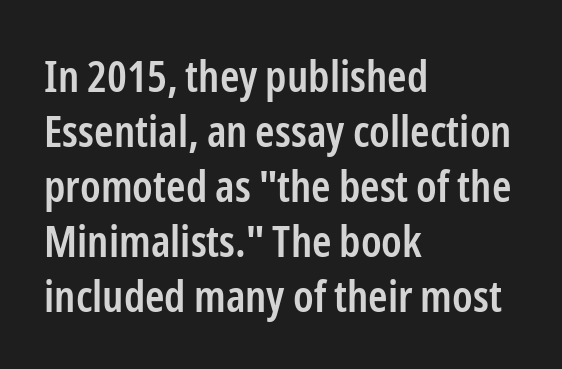
The image shows 44 px semibold, condensed sans-serif type, upright; set left-aligned, normal line spacing (1.25x), normal letter spacing, not underlined; low stroke contrast and a medium x-height.
